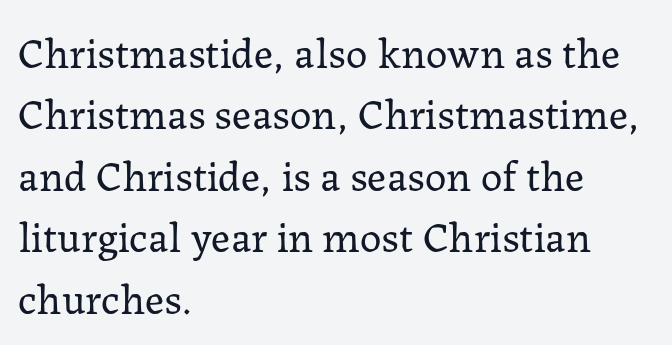
{"serif": "yes", "italic": "no", "bold": "no", "weight": "regular", "width": "normal", "stroke_contrast": "low", "x_height": "medium", "monospaced": "no", "underline": "no", "align": "left", "line_spacing": "normal", "line_spacing_ratio": 1.43, "letter_spacing": "normal", "letter_spacing_em": 0.0, "glyph_px": 43}
